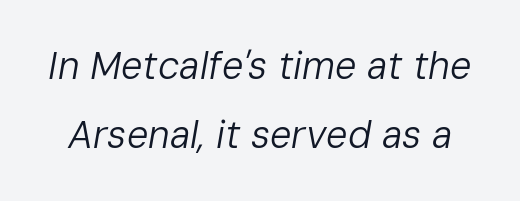
{"italic": "yes", "lean": "right", "slant_degrees": 10, "bold": "no", "weight": "regular", "width": "normal", "stroke_contrast": "low", "x_height": "medium", "monospaced": "no", "underline": "no", "line_spacing_ratio": 1.81, "letter_spacing": "normal", "letter_spacing_em": 0.0, "glyph_px": 38}
